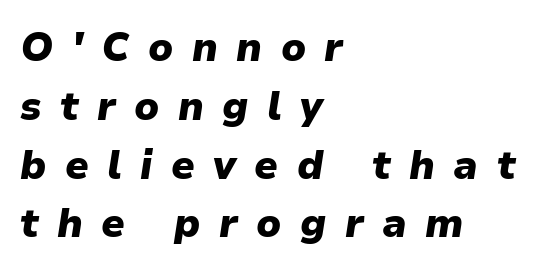
Varying glyph widths throughout — classic text-font behaviour. The string is rendered with underlining switched off. Does extra space separate the letters? Yes, quite a lot of it. Notice how the passage keeps a crisp vertical edge on the left only.
